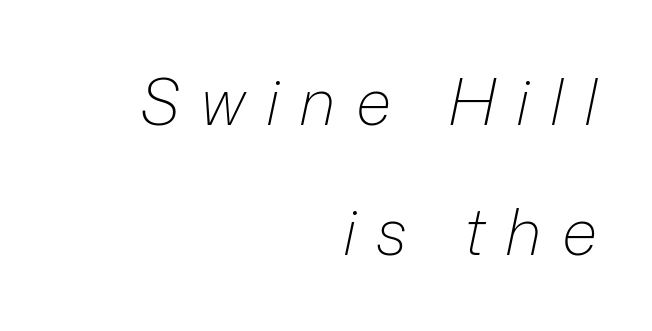
Q: Is the text bold? A: No.
Q: Is the text italic (slanted)? A: Yes, it leans right by about 12 degrees.
Q: Is the text underlined? A: No.
Q: How is the paragraph aligned? A: Right-aligned.
Q: Is the spacing between letters normal or unusually wide? A: Unusually wide.
Q: Is the spacing between lines tight, normal or loose? A: Loose.
Q: Width (condensed, normal, or wide)? A: Normal.
Q: Stroke contrast? A: Low.
Q: x-height? A: Medium.
Q: Monospaced? A: No.
